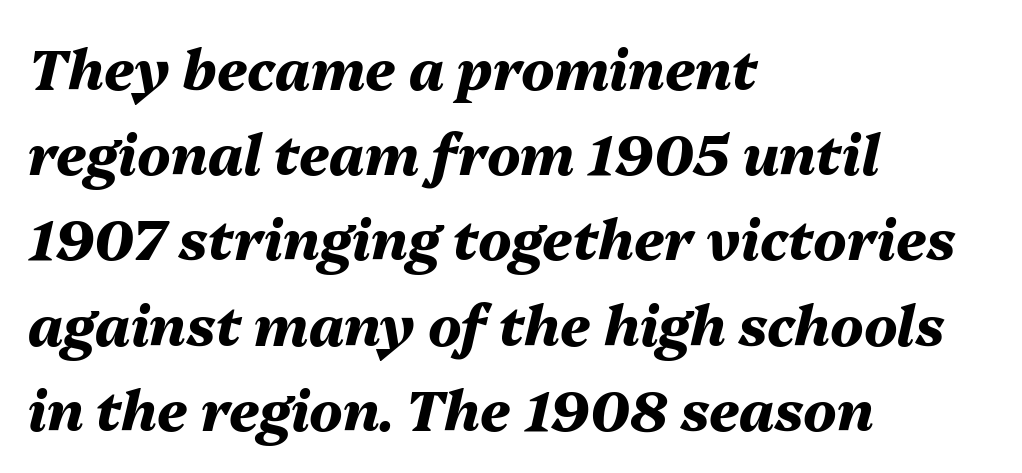
Is this a fixed-width face? No — the glyphs have proportional, varying widths. Weight: bold. All the whitespace from short lines collects on the right. The lines sit at an ordinary, default distance from one another. The font's italic variant was chosen for this text.
